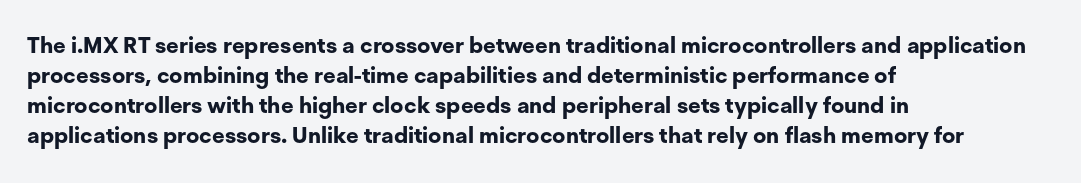
Q: Is the text bold? A: Yes.
Q: Is the text italic (slanted)? A: No, it is upright.
Q: Is the text underlined? A: No.
Q: How is the paragraph aligned? A: Left-aligned.
Q: Is the spacing between letters normal or unusually wide? A: Normal.
Q: Is the spacing between lines tight, normal or loose? A: Normal.
